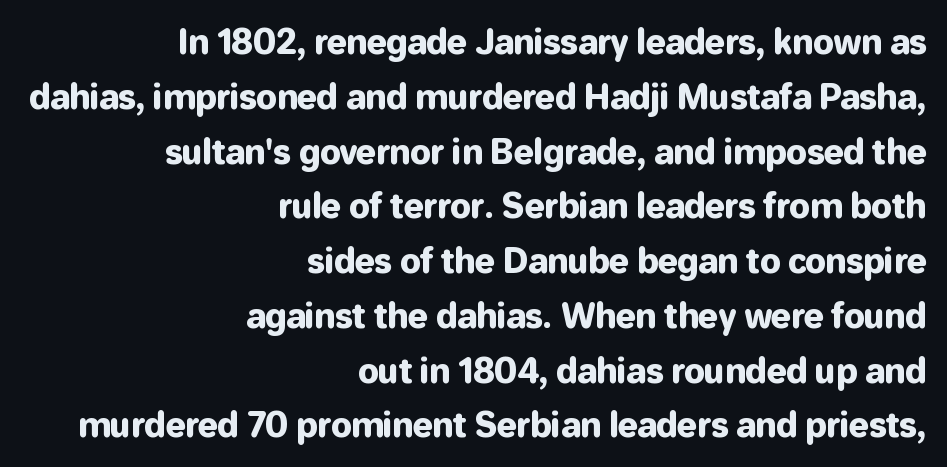
{"serif": "no", "italic": "no", "width": "normal", "stroke_contrast": "low", "x_height": "medium", "monospaced": "no", "underline": "no", "align": "right", "line_spacing": "normal", "line_spacing_ratio": 1.66, "letter_spacing": "normal", "letter_spacing_em": 0.0, "glyph_px": 33}
